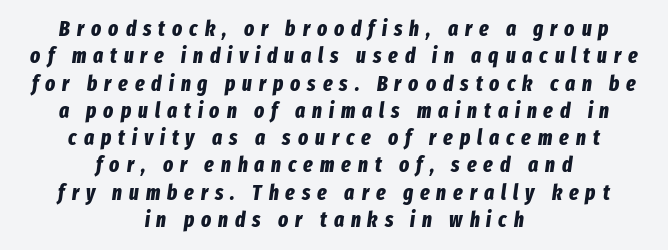
Q: Is the text bold? A: Yes.
Q: Is the text italic (slanted)? A: Yes, it leans right by about 8 degrees.
Q: Is the text underlined? A: No.
Q: How is the paragraph aligned? A: Centered.
Q: Is the spacing between letters normal or unusually wide? A: Unusually wide.
Q: Is the spacing between lines tight, normal or loose? A: Normal.
